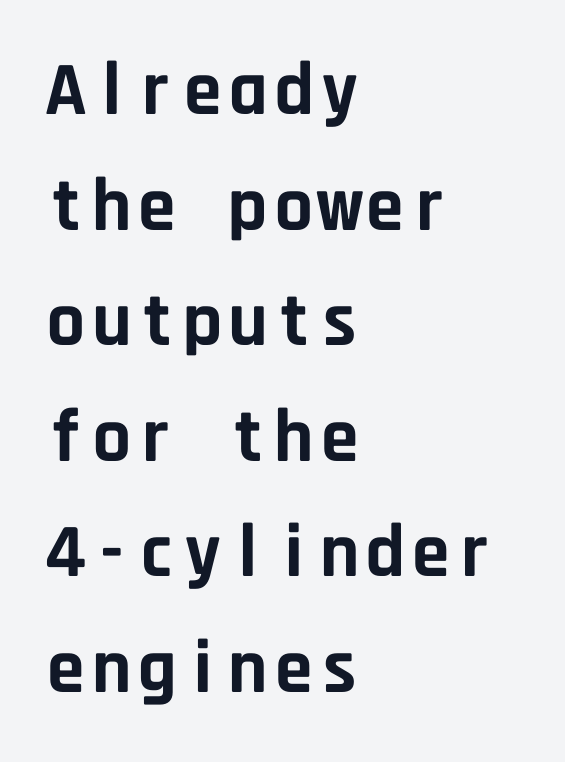
The image shows 76 px bold sans-serif type, upright, monospaced; set left-aligned, normal line spacing (1.52x), normal letter spacing, not underlined; low stroke contrast and a large x-height.
